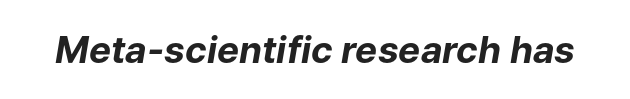
{"italic": "yes", "lean": "right", "slant_degrees": 9, "bold": "yes", "weight": "bold", "width": "normal", "stroke_contrast": "low", "x_height": "medium", "monospaced": "no", "underline": "no", "letter_spacing": "normal", "letter_spacing_em": 0.0, "glyph_px": 37}
